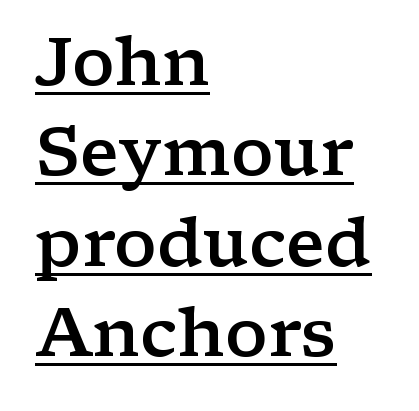
Q: Is the text bold? A: Semi-bold.
Q: Is the text italic (slanted)? A: No, it is upright.
Q: Is the typeface a serif or a sans-serif typeface? A: Serif.
Q: Is the text underlined? A: Yes.
Q: How is the paragraph aligned? A: Left-aligned.
Q: Is the spacing between letters normal or unusually wide? A: Normal.
Q: Is the spacing between lines tight, normal or loose? A: Normal.
Q: Width (condensed, normal, or wide)? A: Wide.
Q: Stroke contrast? A: Low.
Q: x-height? A: Medium.
Q: Monospaced? A: No.
